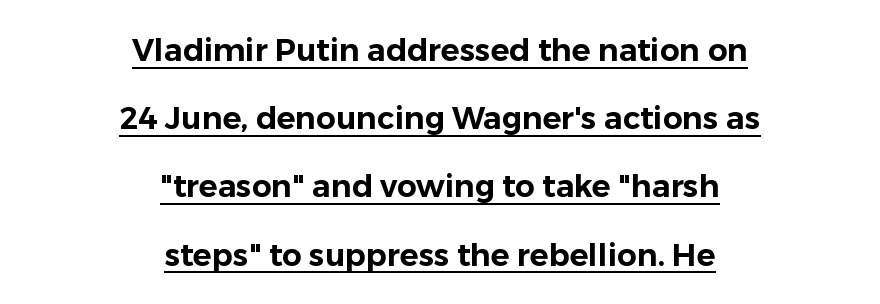
Q: Is the text italic (slanted)? A: No, it is upright.
Q: Is the typeface a serif or a sans-serif typeface? A: Sans-serif.
Q: Is the text underlined? A: Yes.
Q: How is the paragraph aligned? A: Centered.
Q: Is the spacing between letters normal or unusually wide? A: Normal.
Q: Is the spacing between lines tight, normal or loose? A: Loose.
Q: Width (condensed, normal, or wide)? A: Normal.
Q: Stroke contrast? A: Low.
Q: x-height? A: Medium.
Q: Monospaced? A: No.
